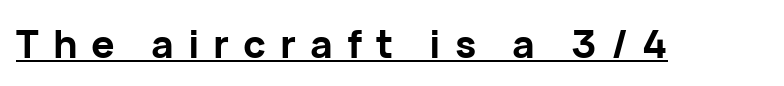
The image shows 39 px bold sans-serif type, upright; set unusually wide letter spacing (+0.36 em), underlined; low stroke contrast and a medium x-height.
